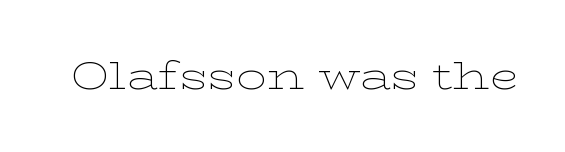
{"serif": "yes", "italic": "no", "bold": "no", "weight": "thin", "width": "wide", "stroke_contrast": "low", "x_height": "medium", "monospaced": "no", "underline": "no", "letter_spacing": "normal", "letter_spacing_em": 0.0, "glyph_px": 38}
